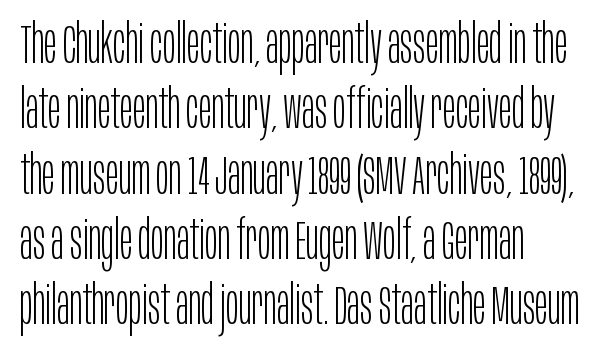
Underline: absent. The passage shown has conventional tracking throughout. The letters stand straight up with perfectly vertical stems. This reads as an unemphasized weight, regular at the heaviest. The passage shown is typed in a proportional face where columns would drift. Line beginnings align vertically; line endings do not.
